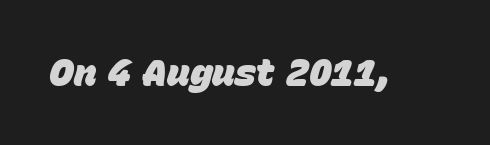
Spacing between characters is what you'd get straight out of the box. This sample uses an oblique cut, with every glyph tilted off the vertical. The strokes are fattened all the way to bold. The gap between lines stays unmarked. Is this a fixed-width face? No — the glyphs have proportional, varying widths.
